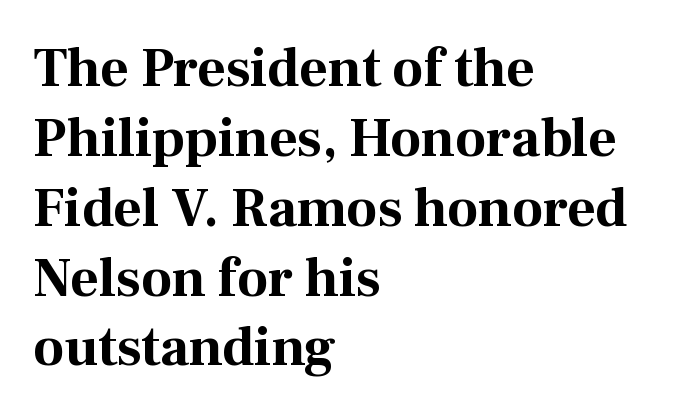
Q: Is the text bold? A: Yes.
Q: Is the text italic (slanted)? A: No, it is upright.
Q: Is the typeface a serif or a sans-serif typeface? A: Serif.
Q: Is the text underlined? A: No.
Q: How is the paragraph aligned? A: Left-aligned.
Q: Is the spacing between letters normal or unusually wide? A: Normal.
Q: Is the spacing between lines tight, normal or loose? A: Normal.
Q: Width (condensed, normal, or wide)? A: Normal.
Q: Stroke contrast? A: Medium.
Q: x-height? A: Medium.
Q: Monospaced? A: No.
